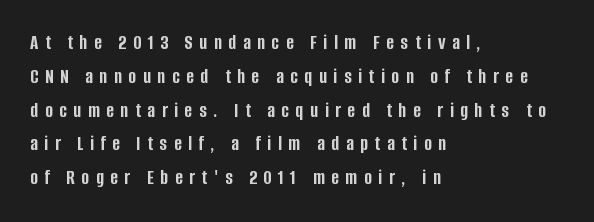
Italic: no, the glyphs are upright roman. The text block is weighted toward the left margin, trailing off unevenly rightward. These lines carry a lot of weight — the face is fully bold. Normally led — the rows are evenly, conventionally spaced. The string is rendered with underlining switched off. How are the letters spaced? Widely, with obvious added tracking.
